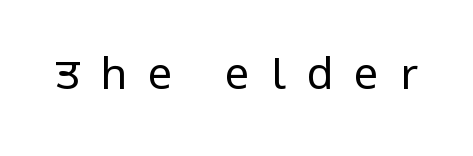
{"serif": "no", "italic": "no", "bold": "no", "weight": "regular", "width": "condensed", "stroke_contrast": "low", "x_height": "large", "monospaced": "no", "underline": "no", "letter_spacing": "wide", "letter_spacing_em": 0.49, "glyph_px": 43}
